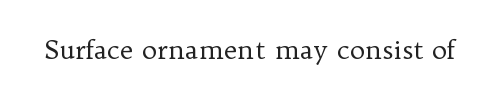
The image shows 26 px text type, upright; set normal letter spacing, not underlined.
